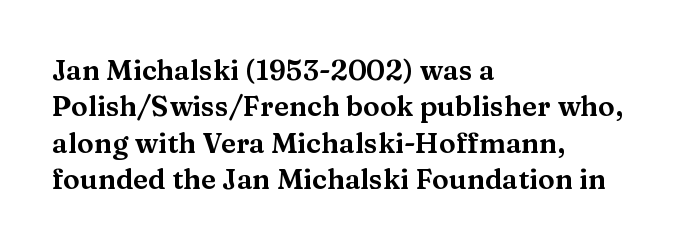
Visually the block forms a straight wall on the left and a jagged coastline on the right. When letters stand straight like this, we call the style roman or upright. There is no visible air inserted between adjacent glyphs. Do the characters align in a grid? No, the font is proportional. Classification — serif. Horizontal bands of white between lines are of average thickness.
